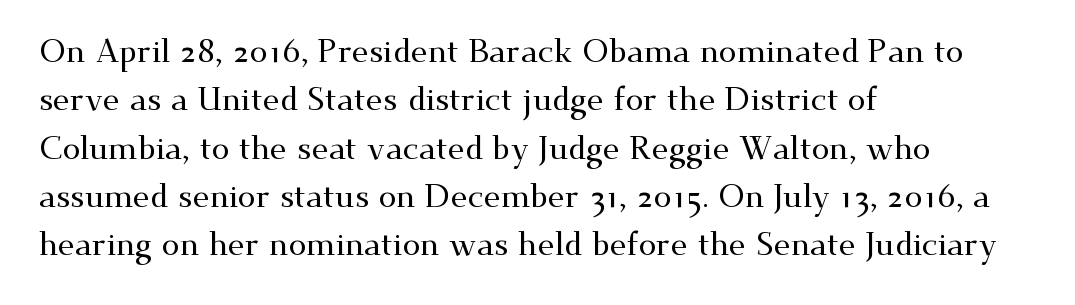
The image shows 32 px wide serif type, upright; set left-aligned, normal line spacing (1.51x), normal letter spacing, not underlined; medium stroke contrast and a small x-height.
